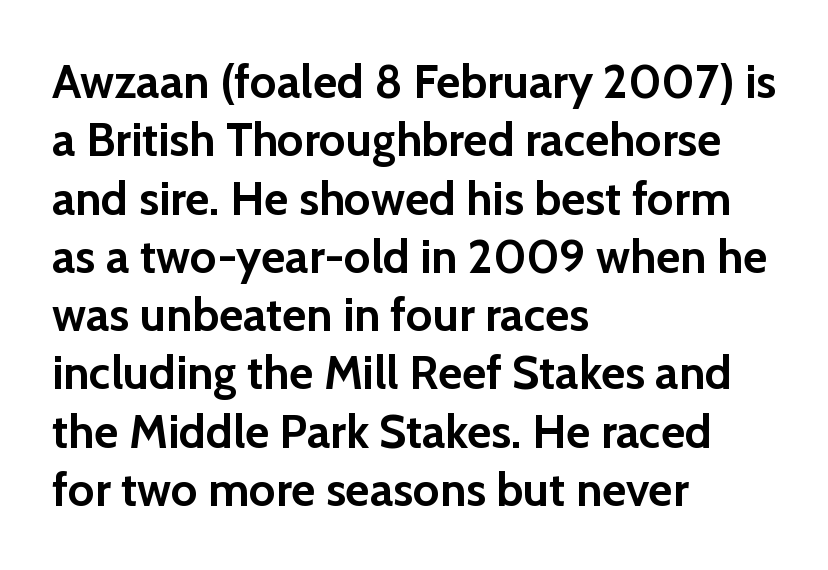
The image shows 47 px semibold sans-serif type, upright; set left-aligned, line spacing 1.24x, normal letter spacing, not underlined; low stroke contrast and a medium x-height.
